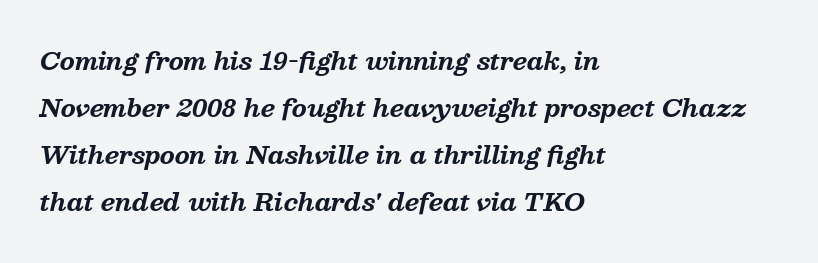
The image shows 24 px bold type, italic (leaning right); set left-aligned, loose line spacing (1.96x), normal letter spacing, not underlined.
